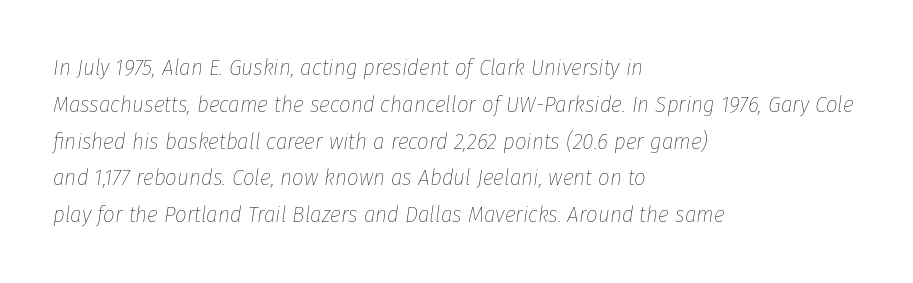
The rows are spaced the way most documents space them. Unbolded letterforms with no extra heft. An italicized treatment has been applied to the whole sample. There is no visible air inserted between adjacent glyphs.
